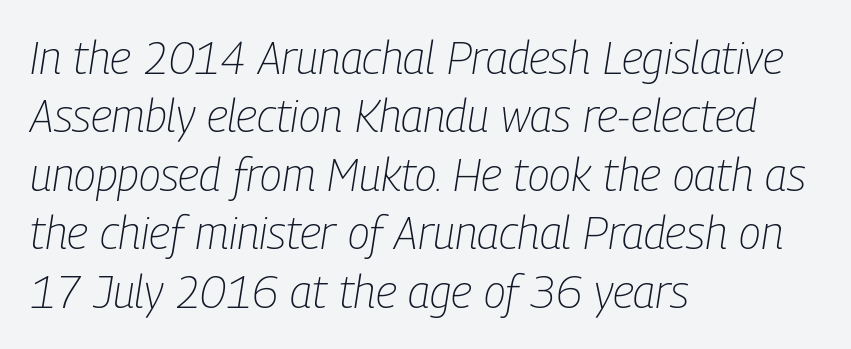
The text block is weighted toward the left margin, trailing off unevenly rightward. Unmarked baselines from the first word to the last. The rendering applies a slant to the glyphs. The letters advance in unequal steps, a hallmark of proportional type. The typeface has the unassuming heft of standard copy or less.
